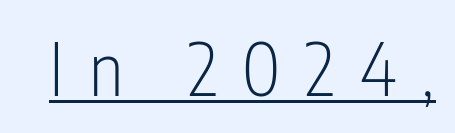
The typesetter has applied underlining to the passage shown. The letters advance in unequal steps, a hallmark of proportional type. Do the letters lean? They stand straight. The passage shown is typeset with a sans-serif family.
